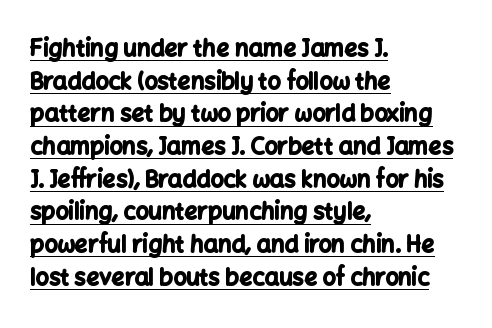
Q: Is the text bold? A: Yes.
Q: Is the text italic (slanted)? A: No, it is upright.
Q: Is the text underlined? A: Yes.
Q: How is the paragraph aligned? A: Left-aligned.
Q: Is the spacing between letters normal or unusually wide? A: Normal.
Q: Is the spacing between lines tight, normal or loose? A: Normal.
